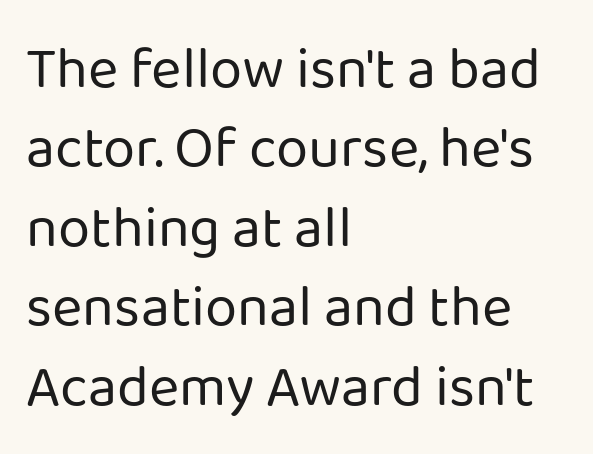
Each line starts at the same left margin while the right side varies. The letterforms sit at book weight or below. Is there any slant? The stems are plumb. Clear beneath every line of the passage. Inter-character spacing is left at the font's built-in metrics.
